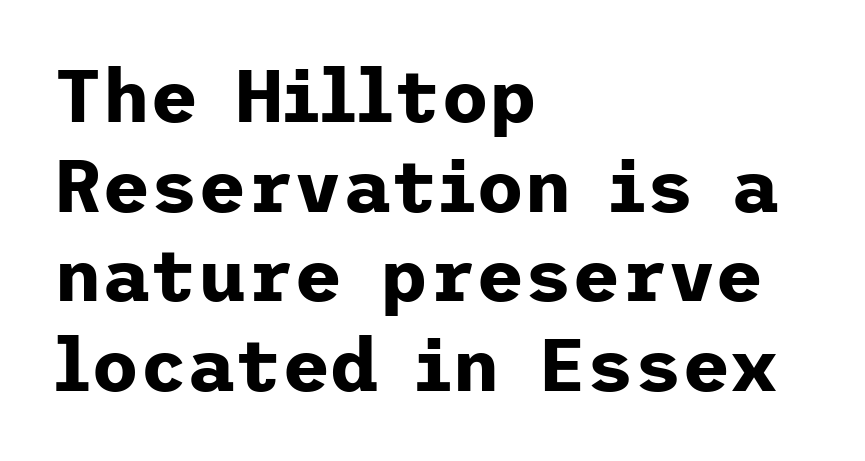
The image shows 74 px bold sans-serif type, upright; set left-aligned, line spacing 1.21x, normal letter spacing, not underlined; low stroke contrast and a medium x-height.
